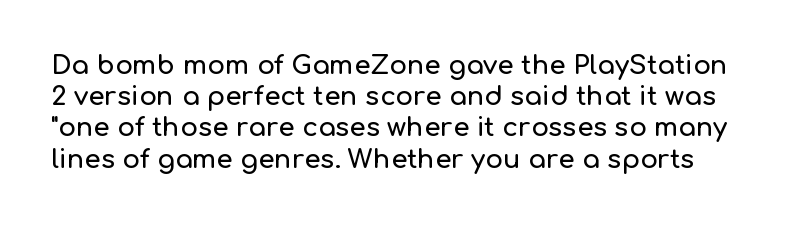
The image shows 26 px text type, upright; set line spacing 1.2x, normal letter spacing, not underlined.
